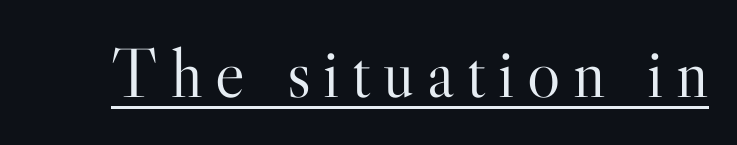
Is the stroke heavy? The answer is a plain regular-or-lighter. The rendering uses natural spacing where letterforms have individual widths. A typographer would call this underscored text. Note: serifs present on the glyphs. If you drew a line through each stem, it would be perfectly vertical.
